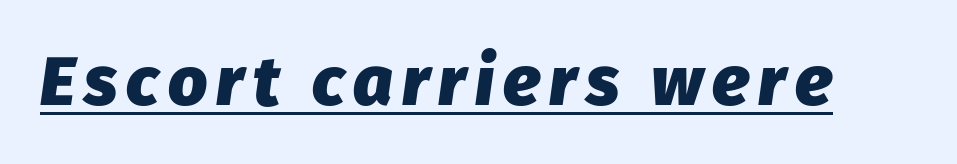
Each letter keeps its own natural width here, so spacing adapts to shape. Look at the stroke-to-counter ratio: heavy, a bold. In designer terms, the underline attribute is active on this setting. Every character sits at an angle, as italics do.
